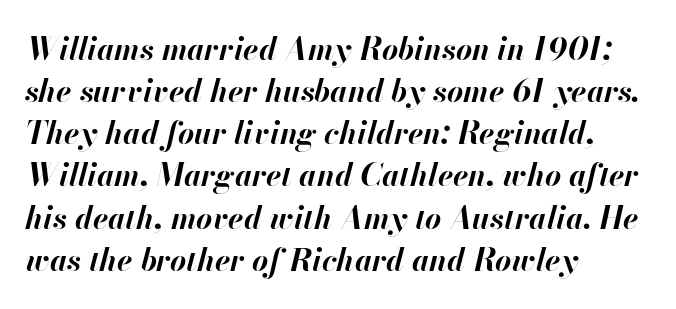
Tall strokes in this sample are angled rather than plumb. Is the block centered? No — it sits flush against the left margin. Strokes here are thick enough to call this a true bold. Characters follow at the spacing the type designer built in. Summary of vertical rhythm: regular, with standard interline spacing. Each letter keeps its own natural width here, so spacing adapts to shape.
